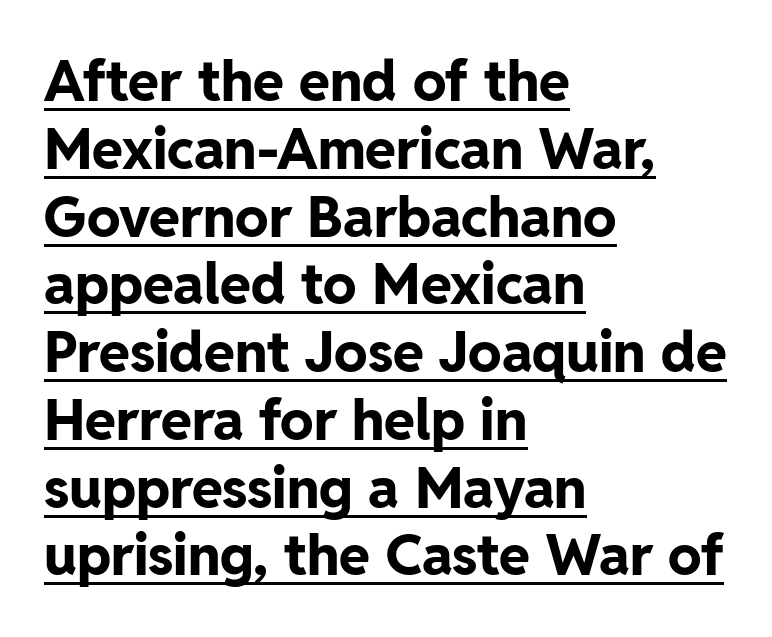
Q: Is the text bold? A: Yes.
Q: Is the text italic (slanted)? A: No, it is upright.
Q: Is the typeface a serif or a sans-serif typeface? A: Sans-serif.
Q: Is the text underlined? A: Yes.
Q: How is the paragraph aligned? A: Left-aligned.
Q: Is the spacing between letters normal or unusually wide? A: Normal.
Q: Width (condensed, normal, or wide)? A: Normal.
Q: Stroke contrast? A: Low.
Q: x-height? A: Medium.
Q: Monospaced? A: No.
